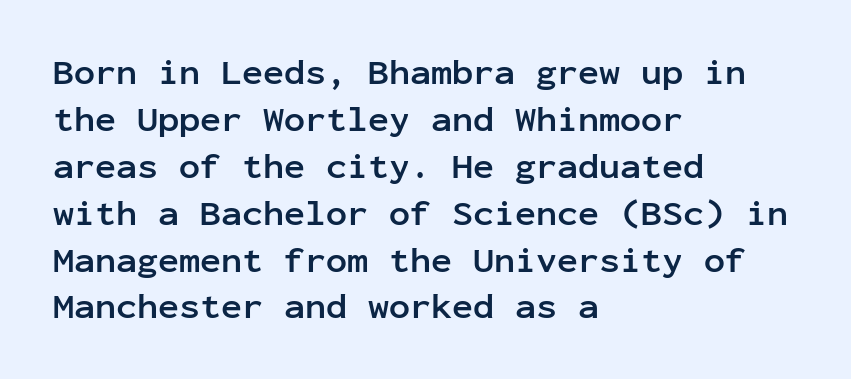
Q: Is the text bold? A: Yes.
Q: Is the text italic (slanted)? A: No, it is upright.
Q: Is the typeface a serif or a sans-serif typeface? A: Sans-serif.
Q: Is the text underlined? A: No.
Q: How is the paragraph aligned? A: Left-aligned.
Q: Is the spacing between letters normal or unusually wide? A: Normal.
Q: Is the spacing between lines tight, normal or loose? A: Normal.
Q: Width (condensed, normal, or wide)? A: Normal.
Q: Stroke contrast? A: Low.
Q: x-height? A: Medium.
Q: Monospaced? A: Yes.
